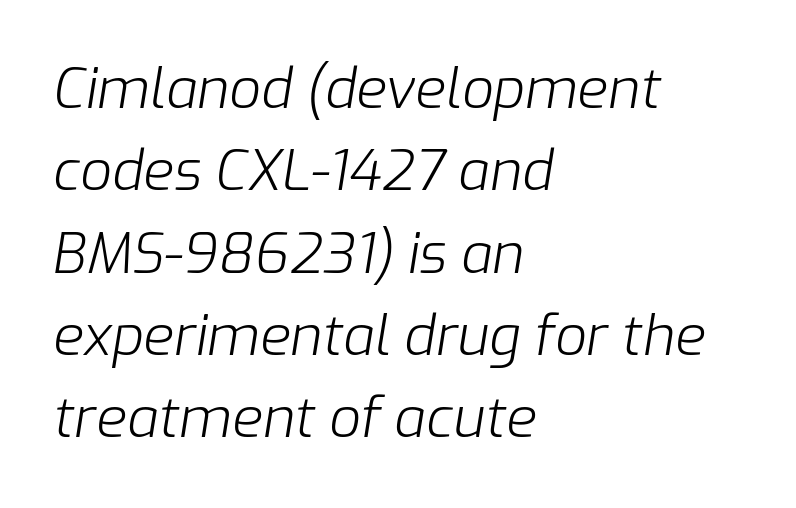
Observe the lean: these are italic letterforms. Horizontal bands of white between lines are of average thickness. The rendering keeps characters at their native spacing. Is the type heavy? It reads as light-to-regular instead. Horizontal alignment here is leftward, the default for most running prose. Each letter keeps its own natural width here, so spacing adapts to shape.
